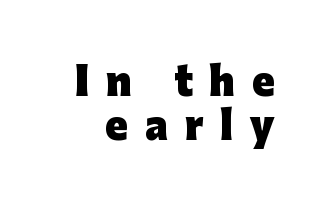
{"serif": "no", "italic": "no", "bold": "yes", "weight": "heavy", "width": "normal", "stroke_contrast": "low", "x_height": "medium", "monospaced": "no", "underline": "no", "line_spacing_ratio": 1.2, "letter_spacing": "wide", "letter_spacing_em": 0.46, "glyph_px": 37}
